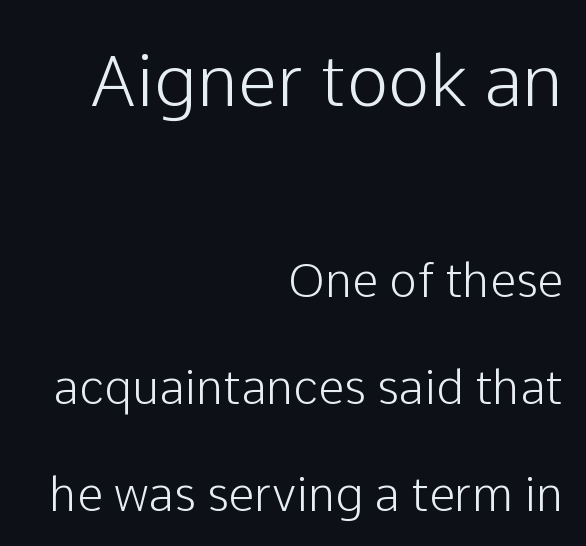
{"serif": "no", "italic": "no", "width": "normal", "stroke_contrast": "low", "x_height": "medium", "monospaced": "no", "underline": "no", "align": "right", "line_spacing": "loose", "line_spacing_ratio": 2.28, "letter_spacing": "normal", "letter_spacing_em": 0.0, "larger_block": "first", "size_ratio": 1.51, "glyph_px": 71}
